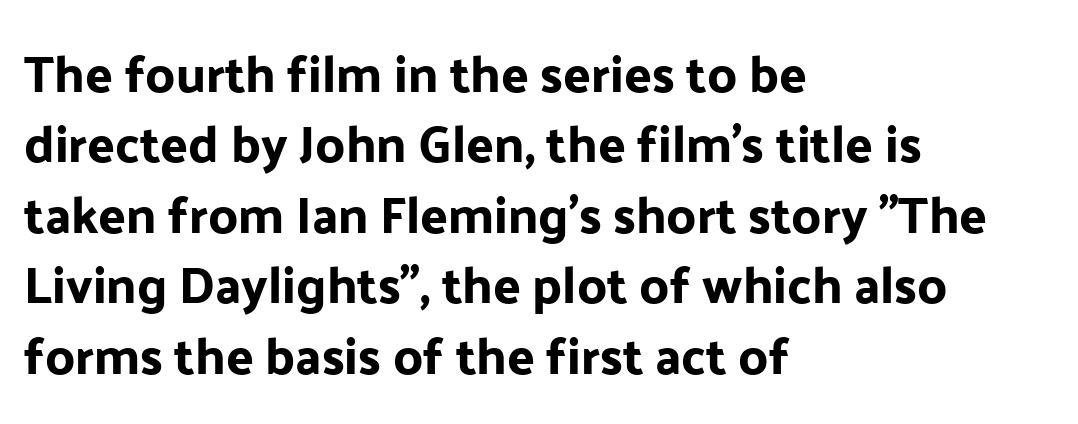
The string is rendered with underlining switched off. Look at the bottom of the vertical strokes: they stop flat, with no serifs. Horizontal bands of white between lines are of average thickness. This sample uses an upright cut, with every glyph sitting square on the baseline.
